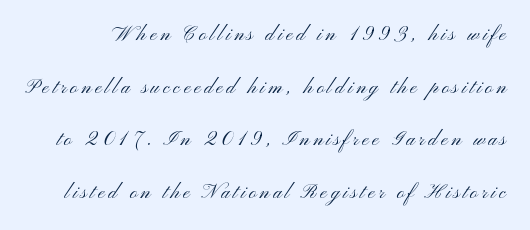
{"bold": "no", "underline": "no", "line_spacing": "loose", "line_spacing_ratio": 2.11, "glyph_px": 25}
